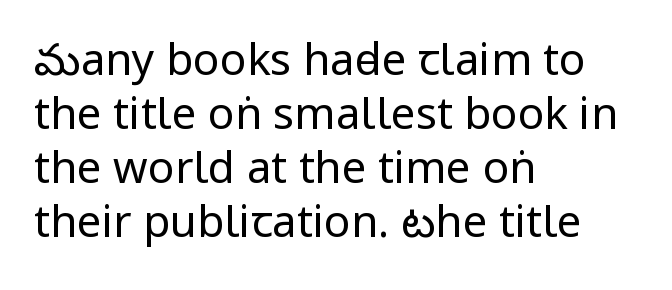
{"serif": "no", "italic": "no", "bold": "no", "weight": "regular", "width": "condensed", "stroke_contrast": "low", "underline": "no", "align": "left", "line_spacing_ratio": 1.23, "letter_spacing": "normal", "letter_spacing_em": 0.0, "glyph_px": 44}
